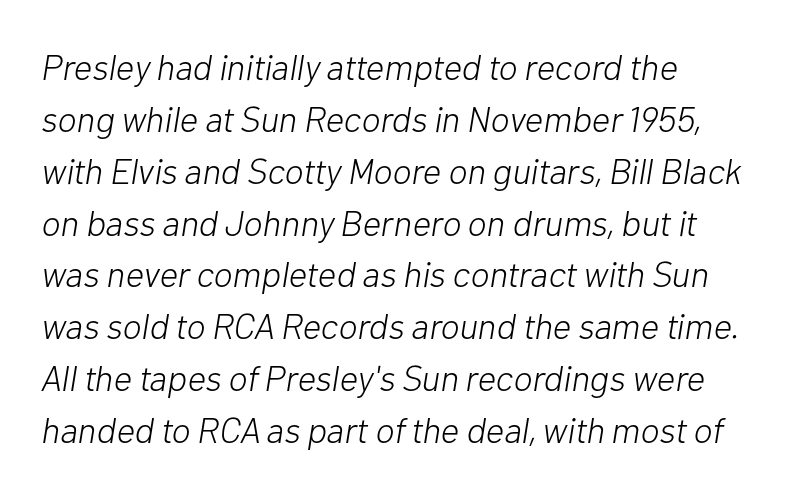
The image shows 36 px light type, italic (leaning right); set normal line spacing (1.44x), normal letter spacing, not underlined; low stroke contrast and a medium x-height.
